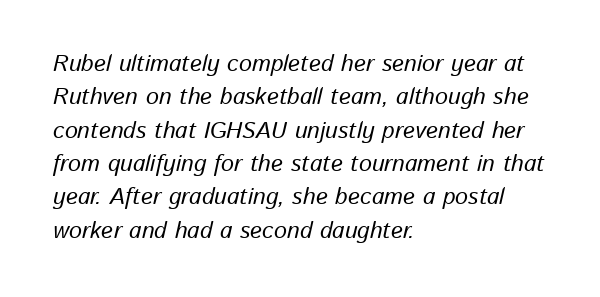
Q: Is the text italic (slanted)? A: Yes, it leans right by about 13 degrees.
Q: Is the text underlined? A: No.
Q: How is the paragraph aligned? A: Left-aligned.
Q: Is the spacing between letters normal or unusually wide? A: Normal.
Q: Is the spacing between lines tight, normal or loose? A: Normal.
